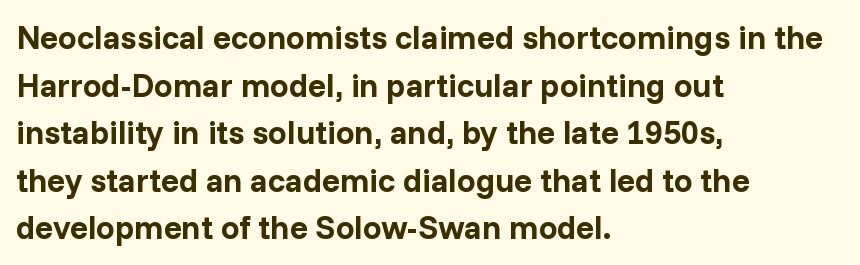
{"serif": "no", "italic": "no", "bold": "yes", "weight": "bold", "width": "normal", "stroke_contrast": "low", "x_height": "medium", "monospaced": "no", "underline": "no", "align": "left", "line_spacing": "normal", "line_spacing_ratio": 1.44, "letter_spacing": "normal", "letter_spacing_em": 0.0, "glyph_px": 33}
